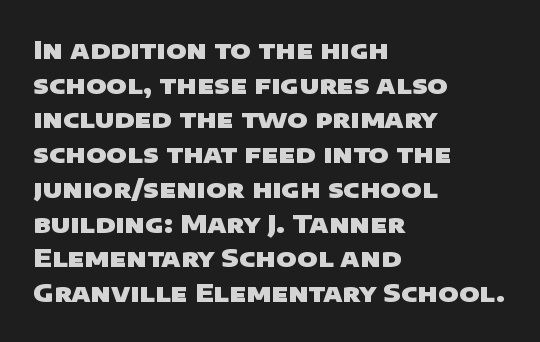
{"bold": "yes", "underline": "no", "align": "left", "line_spacing": "normal", "line_spacing_ratio": 1.39, "letter_spacing": "normal", "letter_spacing_em": 0.0, "glyph_px": 25}
